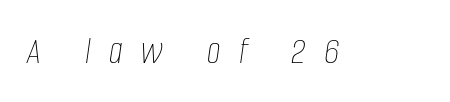
The image shows 39 px thin, condensed type, italic (leaning right); set unusually wide letter spacing (+0.47 em), not underlined; low stroke contrast and a large x-height.
